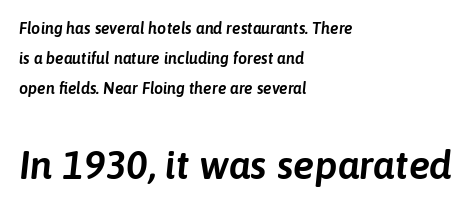
The image shows 40 px text type, italic (leaning right); set left-aligned, line spacing 1.87x, normal letter spacing, not underlined; the second (bottom) block is 2.5x larger; low stroke contrast and a medium x-height.
